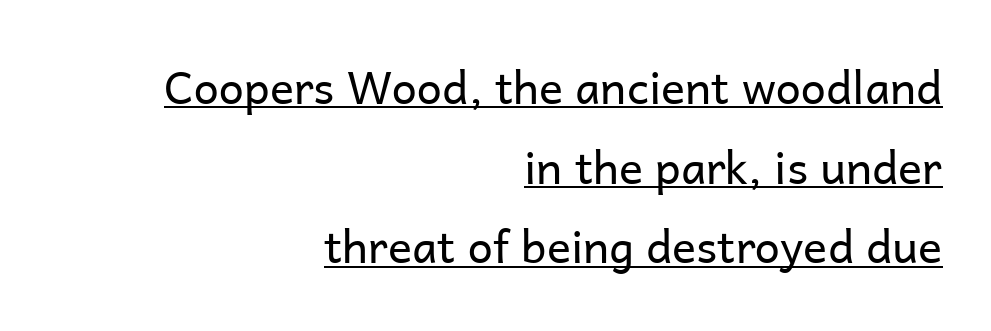
Is the type heavy? It reads as light-to-regular instead. The typeface chosen for these lines omits serifs. A typographer would call this underscored text. Characters follow at the spacing the type designer built in.
